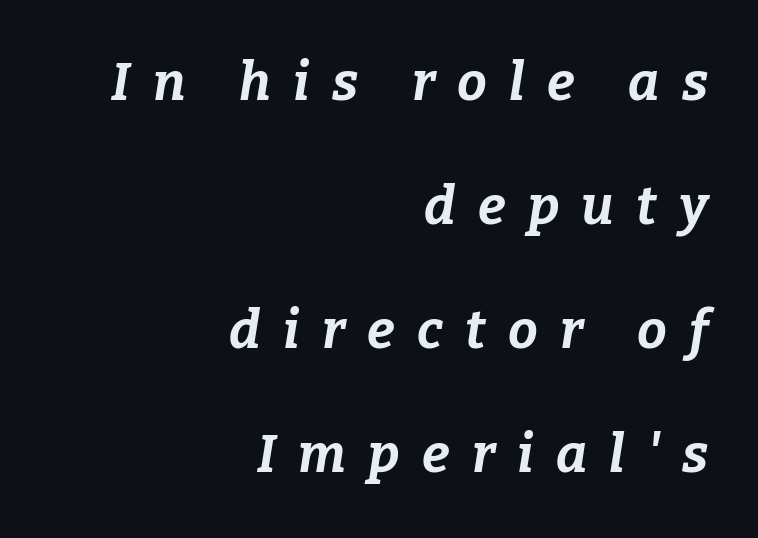
Q: Is the text bold? A: Yes.
Q: Is the text italic (slanted)? A: Yes, it leans right by about 9 degrees.
Q: Is the text underlined? A: No.
Q: How is the paragraph aligned? A: Right-aligned.
Q: Is the spacing between letters normal or unusually wide? A: Unusually wide.
Q: Is the spacing between lines tight, normal or loose? A: Loose.
Q: Width (condensed, normal, or wide)? A: Normal.
Q: Stroke contrast? A: Low.
Q: x-height? A: Medium.
Q: Monospaced? A: No.
